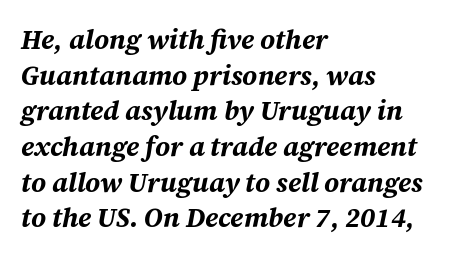
Q: Is the text bold? A: Yes.
Q: Is the text italic (slanted)? A: Yes, it leans right by about 12 degrees.
Q: Is the text underlined? A: No.
Q: How is the paragraph aligned? A: Left-aligned.
Q: Is the spacing between letters normal or unusually wide? A: Normal.
Q: Is the spacing between lines tight, normal or loose? A: Normal.
